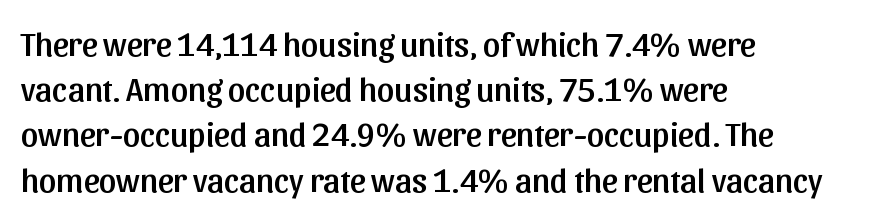
It's the straight-up-and-down kind of type. The letters advance in unequal steps, a hallmark of proportional type. In terms of letterspacing, this is plain default setting. A bare baseline throughout the passage.
